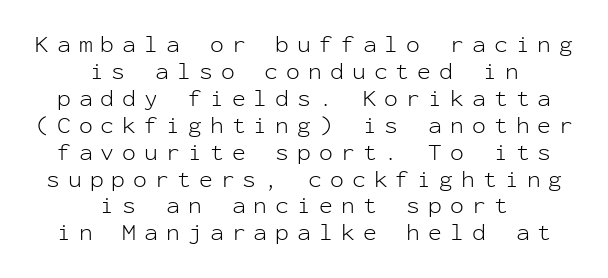
{"italic": "no", "bold": "no", "underline": "no", "align": "center", "line_spacing_ratio": 1.17, "letter_spacing": "wide", "letter_spacing_em": 0.35, "glyph_px": 23}
